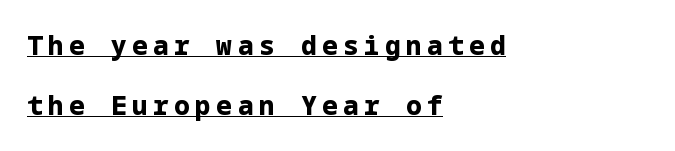
{"italic": "no", "bold": "yes", "underline": "yes", "align": "left", "line_spacing": "loose", "line_spacing_ratio": 2.31, "letter_spacing": "wide", "letter_spacing_em": 0.21, "glyph_px": 26}
